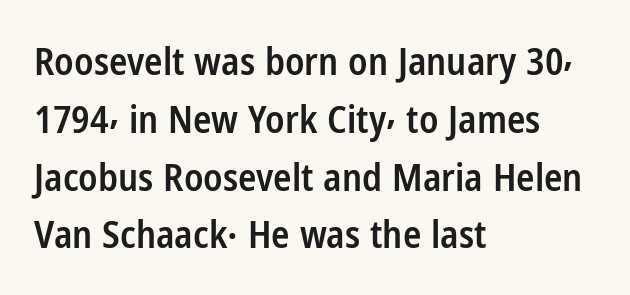
The image shows 38 px semibold, condensed sans-serif type, upright; set left-aligned, normal line spacing (1.52x), normal letter spacing, not underlined; low stroke contrast and a medium x-height.
